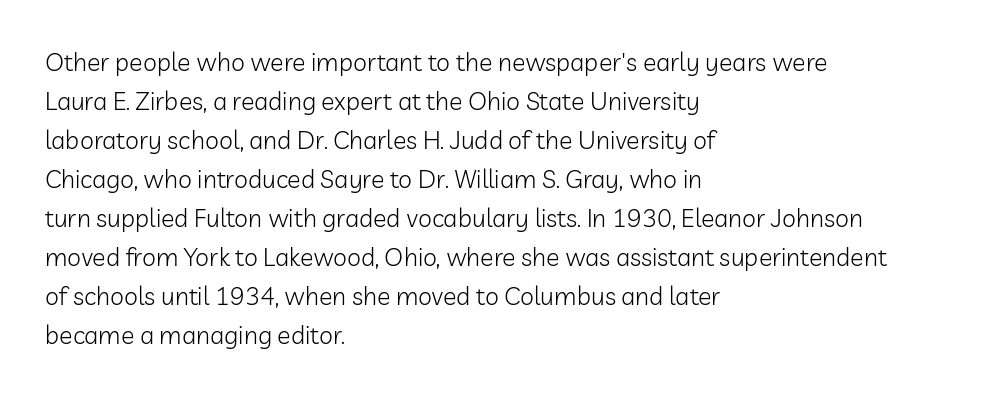
The image shows 25 px text type, upright; set left-aligned, normal line spacing (1.56x), normal letter spacing, not underlined.
